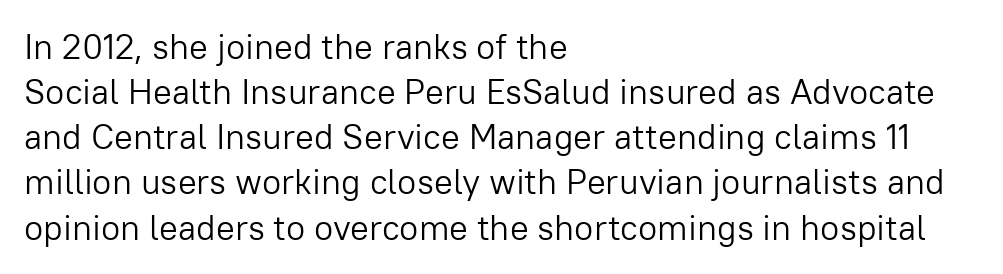
The image shows 35 px light sans-serif type, upright; set left-aligned, normal line spacing (1.29x), normal letter spacing, not underlined; low stroke contrast and a medium x-height.
